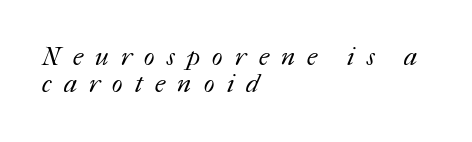
{"bold": "no", "underline": "no", "align": "left", "line_spacing": "tight", "line_spacing_ratio": 1.09, "letter_spacing": "wide", "letter_spacing_em": 0.49, "glyph_px": 25}
